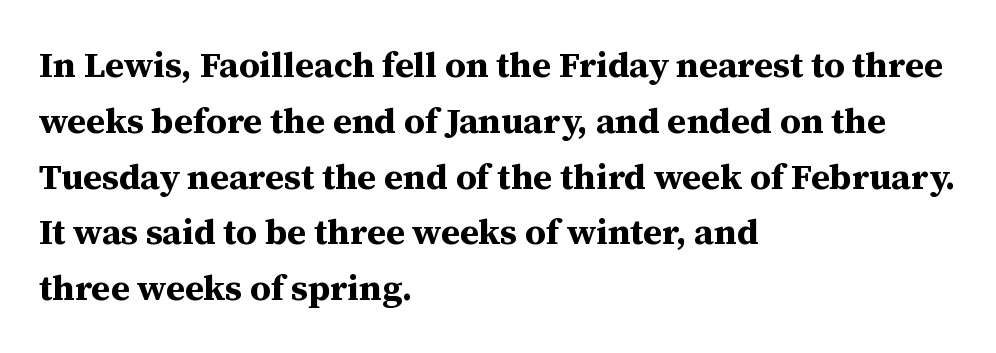
Q: Is the text bold? A: Yes.
Q: Is the text italic (slanted)? A: No, it is upright.
Q: Is the typeface a serif or a sans-serif typeface? A: Serif.
Q: Is the text underlined? A: No.
Q: How is the paragraph aligned? A: Left-aligned.
Q: Is the spacing between letters normal or unusually wide? A: Normal.
Q: Is the spacing between lines tight, normal or loose? A: Normal.
Q: Width (condensed, normal, or wide)? A: Normal.
Q: Stroke contrast? A: Medium.
Q: x-height? A: Medium.
Q: Monospaced? A: No.
